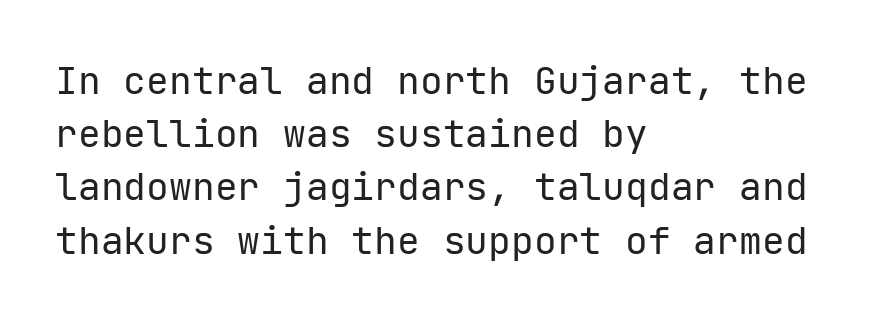
The area under the type is left untouched. Is the stroke heavy? The answer is a plain regular-or-lighter. Posture: straight, roman, zero tilt. This sample uses a sans-serif face. Vertically, the passage feels balanced, rows spaced as you'd expect. In CSS terms this would be text-align: left.
